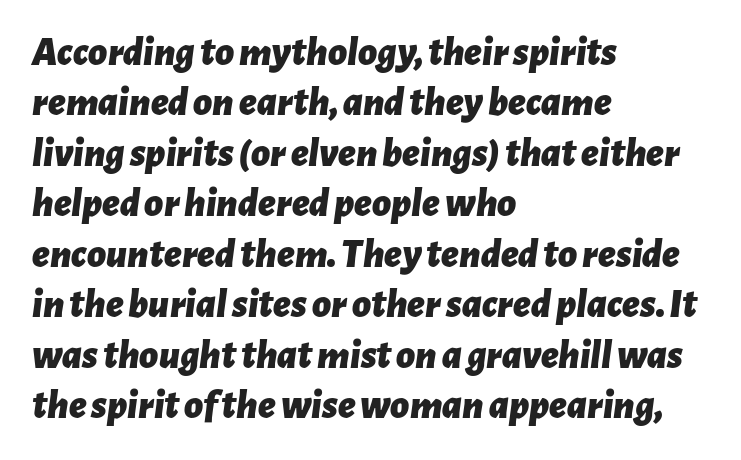
{"italic": "yes", "lean": "right", "slant_degrees": 7, "bold": "yes", "weight": "bold", "width": "normal", "stroke_contrast": "low", "x_height": "medium", "monospaced": "no", "underline": "no", "align": "left", "line_spacing_ratio": 1.23, "letter_spacing": "normal", "letter_spacing_em": 0.0, "glyph_px": 41}
